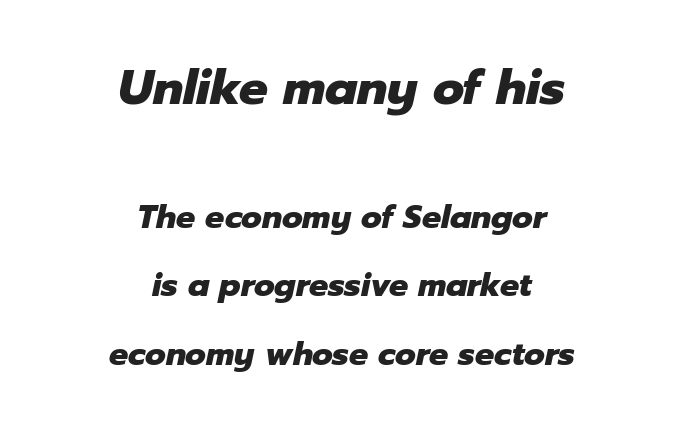
{"italic": "yes", "lean": "right", "slant_degrees": 12, "bold": "yes", "weight": "heavy", "width": "normal", "stroke_contrast": "low", "x_height": "medium", "monospaced": "no", "underline": "no", "align": "center", "line_spacing": "loose", "line_spacing_ratio": 2.15, "letter_spacing": "normal", "letter_spacing_em": 0.0, "larger_block": "first", "size_ratio": 1.5, "glyph_px": 48}
